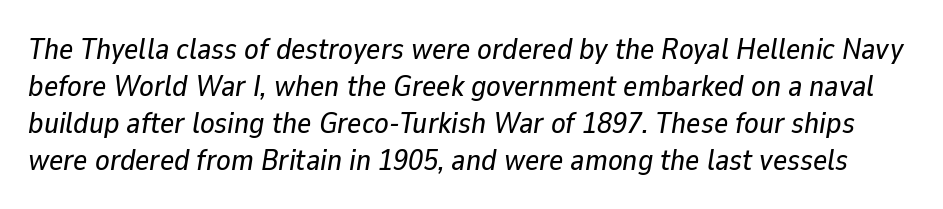
The image shows 30 px text type, italic (leaning right); set line spacing 1.23x, normal letter spacing, not underlined; low stroke contrast and a medium x-height.
